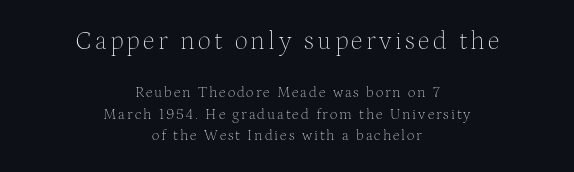
{"italic": "no", "bold": "no", "underline": "no", "align": "center", "line_spacing": "normal", "line_spacing_ratio": 1.44, "larger_block": "first", "size_ratio": 1.73, "glyph_px": 26}
